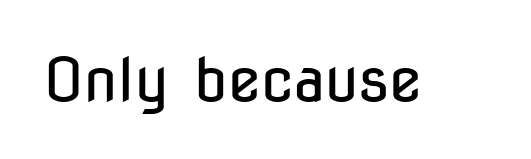
Q: Is the text bold? A: No.
Q: Is the text italic (slanted)? A: No, it is upright.
Q: Is the typeface a serif or a sans-serif typeface? A: Sans-serif.
Q: Is the text underlined? A: No.
Q: Is the spacing between letters normal or unusually wide? A: Normal.
Q: Width (condensed, normal, or wide)? A: Condensed.
Q: Stroke contrast? A: Low.
Q: x-height? A: Medium.
Q: Monospaced? A: No.
